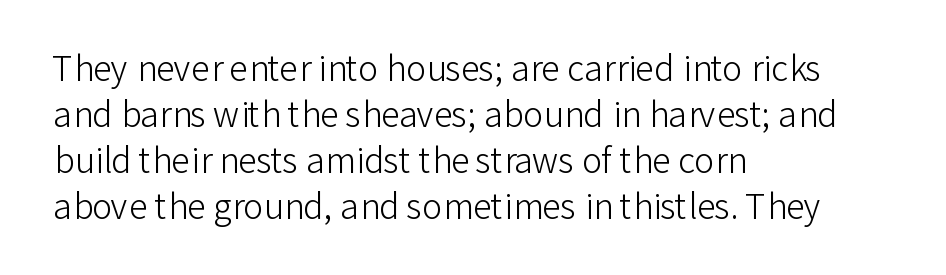
Q: Is the text bold? A: No.
Q: Is the text italic (slanted)? A: No, it is upright.
Q: Is the typeface a serif or a sans-serif typeface? A: Sans-serif.
Q: Is the text underlined? A: No.
Q: How is the paragraph aligned? A: Left-aligned.
Q: Is the spacing between letters normal or unusually wide? A: Normal.
Q: Is the spacing between lines tight, normal or loose? A: Normal.
Q: Width (condensed, normal, or wide)? A: Normal.
Q: Stroke contrast? A: Low.
Q: x-height? A: Medium.
Q: Monospaced? A: No.
